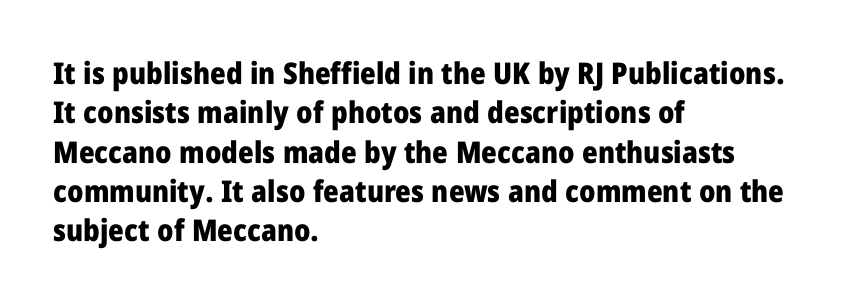
The image shows 30 px heavy, condensed sans-serif type, upright; set left-aligned, normal line spacing (1.31x), normal letter spacing, not underlined; low stroke contrast and a large x-height.
